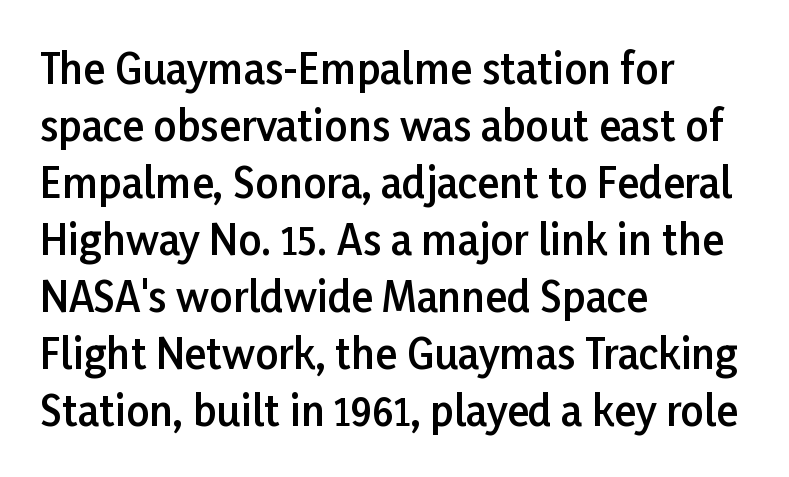
The space directly below the letters is spotless. Words appear dense and cohesive because spacing is normal. Set as a demibold, roughly 600 on the weight scale. Does the type have serifs? No, each stem ends abruptly. Vertical spacing — default. It's the straight-up-and-down kind of type.
